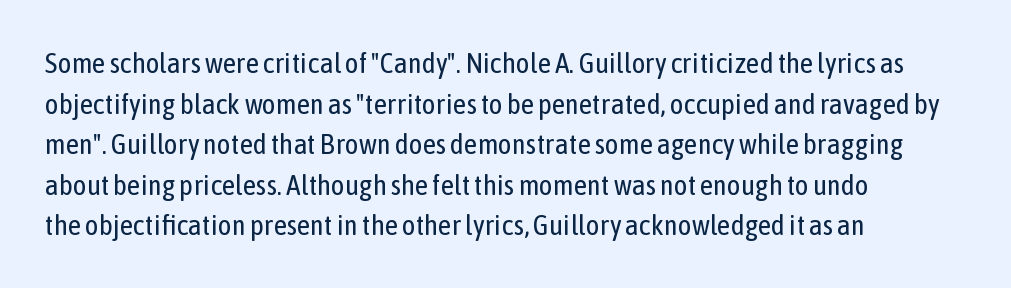
Q: Is the text bold? A: No.
Q: Is the text italic (slanted)? A: No, it is upright.
Q: Is the typeface a serif or a sans-serif typeface? A: Sans-serif.
Q: Is the text underlined? A: No.
Q: How is the paragraph aligned? A: Left-aligned.
Q: Is the spacing between letters normal or unusually wide? A: Normal.
Q: Is the spacing between lines tight, normal or loose? A: Normal.
Q: Width (condensed, normal, or wide)? A: Condensed.
Q: Stroke contrast? A: Low.
Q: x-height? A: Medium.
Q: Monospaced? A: No.
